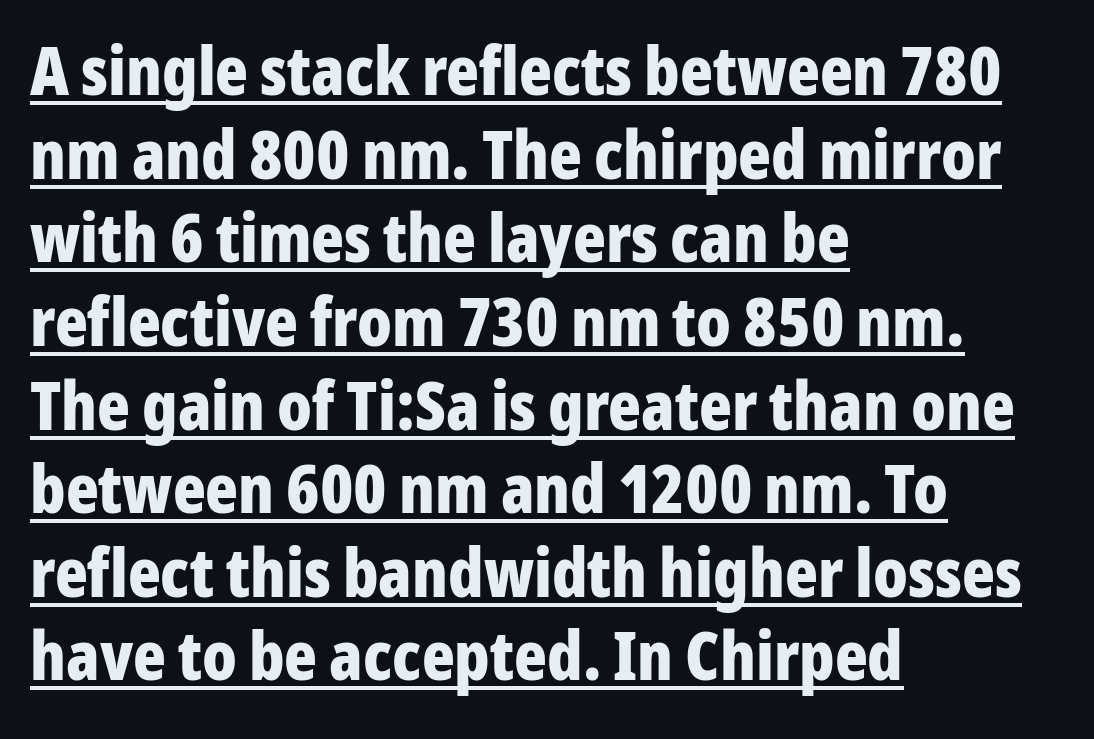
Q: Is the text bold? A: Yes.
Q: Is the text italic (slanted)? A: No, it is upright.
Q: Is the typeface a serif or a sans-serif typeface? A: Sans-serif.
Q: Is the text underlined? A: Yes.
Q: How is the paragraph aligned? A: Left-aligned.
Q: Is the spacing between letters normal or unusually wide? A: Normal.
Q: Width (condensed, normal, or wide)? A: Condensed.
Q: Stroke contrast? A: Low.
Q: x-height? A: Medium.
Q: Monospaced? A: No.
